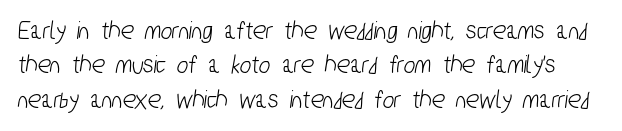
{"underline": "no", "line_spacing": "normal", "line_spacing_ratio": 1.27, "letter_spacing": "normal", "letter_spacing_em": 0.0, "glyph_px": 27}
